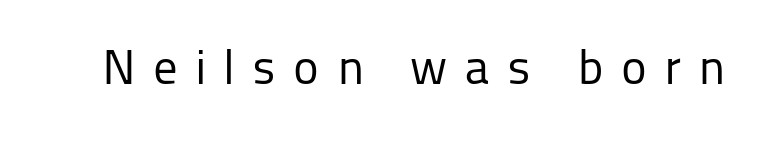
The image shows 49 px regular-weight sans-serif type, upright; set unusually wide letter spacing (+0.35 em), not underlined; low stroke contrast and a medium x-height.
